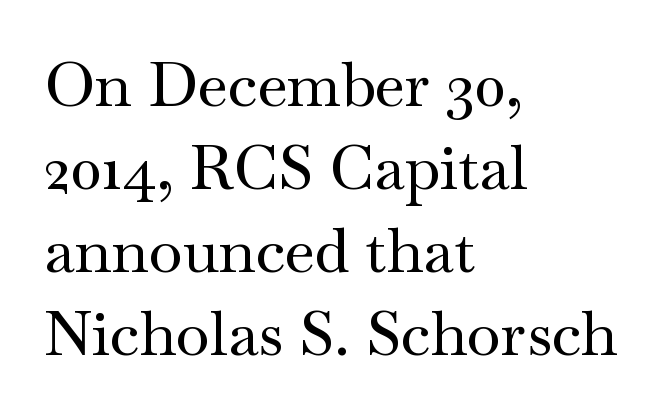
{"serif": "yes", "italic": "no", "width": "wide", "stroke_contrast": "medium", "x_height": "small", "monospaced": "no", "underline": "no", "align": "left", "line_spacing": "normal", "line_spacing_ratio": 1.34, "letter_spacing": "normal", "letter_spacing_em": 0.0, "glyph_px": 62}
